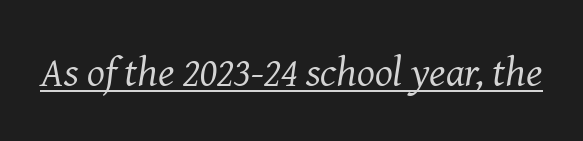
{"serif": "yes", "italic": "yes", "lean": "right", "slant_degrees": 8, "bold": "no", "weight": "regular", "width": "normal", "stroke_contrast": "medium", "x_height": "medium", "monospaced": "no", "underline": "yes", "letter_spacing": "normal", "letter_spacing_em": 0.0, "glyph_px": 42}
